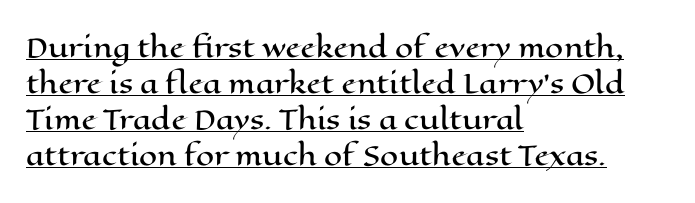
{"italic": "no", "underline": "yes", "align": "left", "line_spacing": "normal", "line_spacing_ratio": 1.38, "letter_spacing": "normal", "letter_spacing_em": 0.0, "glyph_px": 26}
